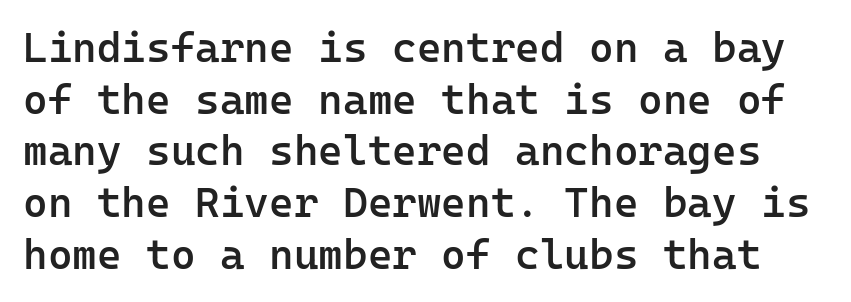
The image shows 42 px semibold sans-serif type, upright, monospaced; set line spacing 1.23x, normal letter spacing, not underlined; low stroke contrast and a medium x-height.
